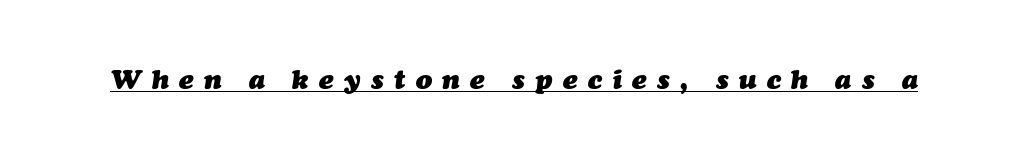
{"italic": "yes", "lean": "right", "slant_degrees": 7, "bold": "yes", "underline": "yes", "letter_spacing": "wide", "letter_spacing_em": 0.39, "glyph_px": 27}
